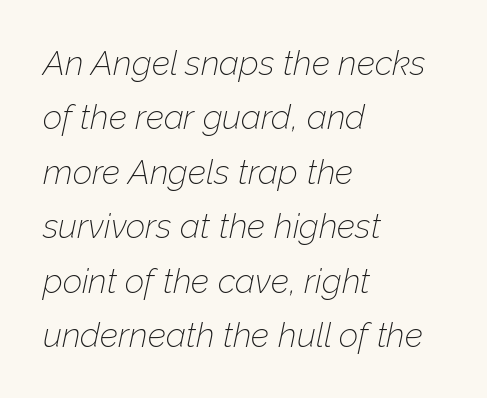
Q: Is the text bold? A: No.
Q: Is the text italic (slanted)? A: Yes, it leans right by about 12 degrees.
Q: Is the text underlined? A: No.
Q: How is the paragraph aligned? A: Left-aligned.
Q: Is the spacing between letters normal or unusually wide? A: Normal.
Q: Is the spacing between lines tight, normal or loose? A: Normal.
Q: Width (condensed, normal, or wide)? A: Normal.
Q: Stroke contrast? A: Low.
Q: x-height? A: Medium.
Q: Monospaced? A: No.
